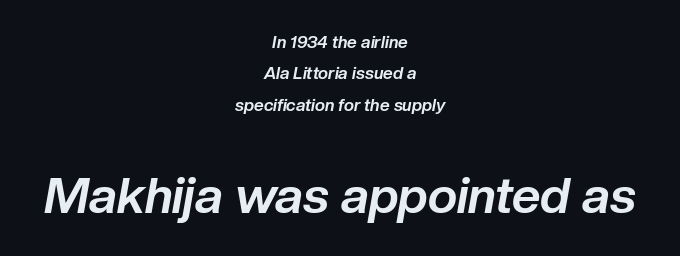
The image shows 50 px bold type, italic (leaning right); set centered, line spacing 1.84x, normal letter spacing, not underlined; the second (bottom) block is 2.94x larger; low stroke contrast and a medium x-height.
